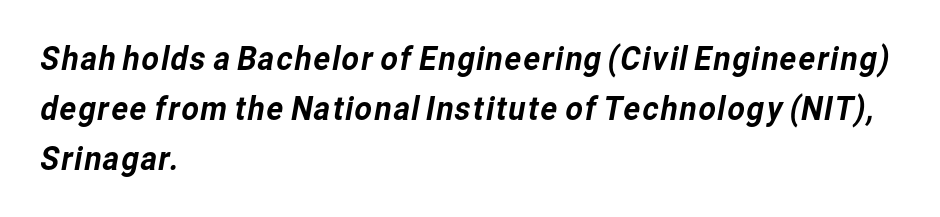
The image shows 34 px sans-serif type; set left-aligned, normal line spacing (1.47x), normal letter spacing, not underlined; low stroke contrast and a medium x-height.
